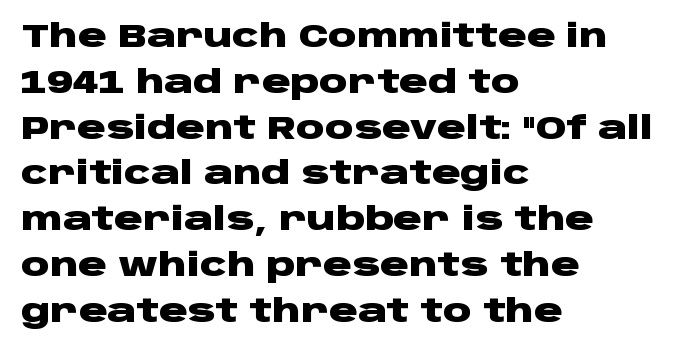
Q: Is the text bold? A: Yes.
Q: Is the text italic (slanted)? A: No, it is upright.
Q: Is the typeface a serif or a sans-serif typeface? A: Sans-serif.
Q: Is the text underlined? A: No.
Q: How is the paragraph aligned? A: Left-aligned.
Q: Is the spacing between letters normal or unusually wide? A: Normal.
Q: Is the spacing between lines tight, normal or loose? A: Normal.
Q: Width (condensed, normal, or wide)? A: Wide.
Q: Stroke contrast? A: Low.
Q: x-height? A: Large.
Q: Monospaced? A: No.
